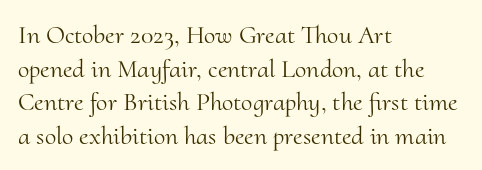
The image shows 26 px text type, upright; set left-aligned, normal line spacing (1.29x), normal letter spacing, not underlined.
